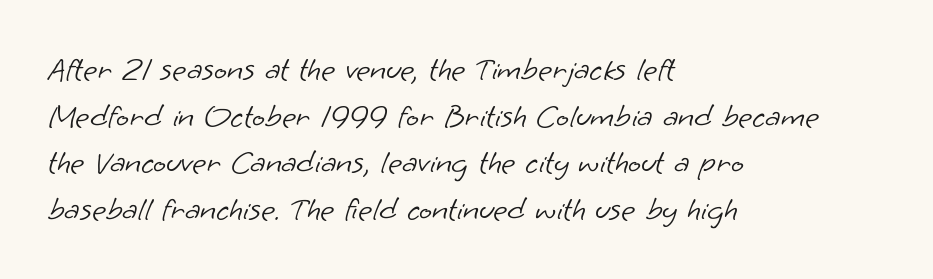
Look at the bottom of the vertical strokes: they stop flat, with no serifs. Letter spacing: default. Type without underlining. Unbolded letterforms with no extra heft. Is this a fixed-width face? No — the glyphs have proportional, varying widths. Does the copy run flush right? No — it runs flush left.
